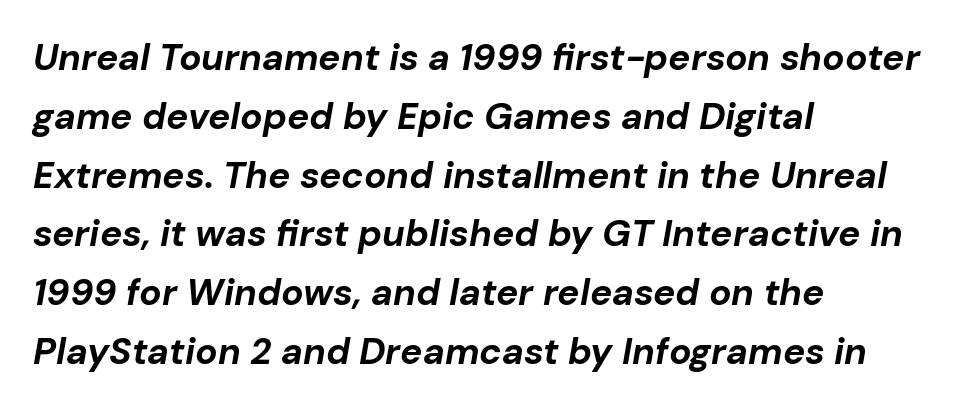
Proportional: the letters do not fall into vertical columns. The letters are slanted; this is an italic face. Words float on clear page, feet unadorned. Honestly, the letter spacing is just normal — you wouldn't notice it.
